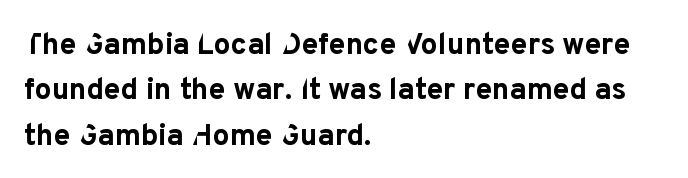
{"serif": "no", "italic": "no", "bold": "yes", "weight": "bold", "width": "normal", "stroke_contrast": "low", "x_height": "medium", "monospaced": "no", "underline": "no", "align": "left", "line_spacing": "normal", "line_spacing_ratio": 1.51, "letter_spacing": "normal", "letter_spacing_em": 0.0, "glyph_px": 30}
